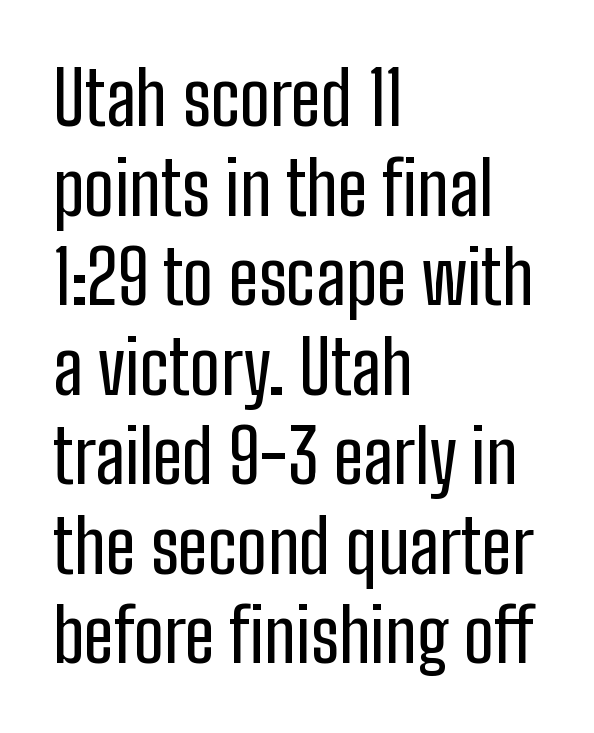
The image shows 74 px condensed sans-serif type, upright; set left-aligned, line spacing 1.21x, normal letter spacing, not underlined; low stroke contrast and a medium x-height.
